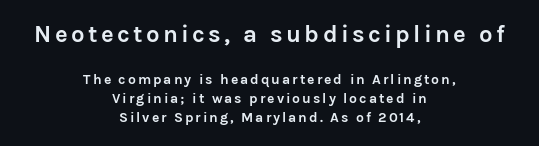
Q: Is the text bold? A: Yes.
Q: Is the text italic (slanted)? A: No, it is upright.
Q: Is the text underlined? A: No.
Q: How is the paragraph aligned? A: Centered.
Q: Is the spacing between lines tight, normal or loose? A: Normal.
Q: Which block of text is set in a larger size, the first (top) or the second (bottom)? A: The first (top) one.
